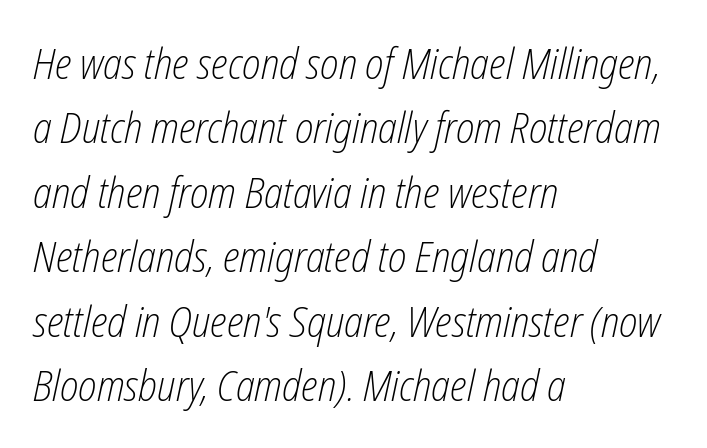
Check under the words: just untouched page. What's the leading like? Ordinary, nothing unusual. The face used here is proportionally spaced, like ordinary book or web type. The whole block is typeset with a tilt.
